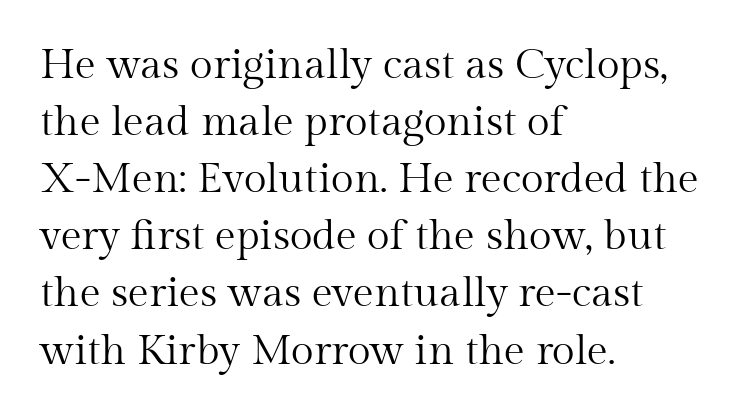
Q: Is the text bold? A: No.
Q: Is the text italic (slanted)? A: No, it is upright.
Q: Is the typeface a serif or a sans-serif typeface? A: Serif.
Q: Is the text underlined? A: No.
Q: How is the paragraph aligned? A: Left-aligned.
Q: Is the spacing between letters normal or unusually wide? A: Normal.
Q: Is the spacing between lines tight, normal or loose? A: Normal.
Q: Width (condensed, normal, or wide)? A: Normal.
Q: Stroke contrast? A: Medium.
Q: x-height? A: Medium.
Q: Monospaced? A: No.
